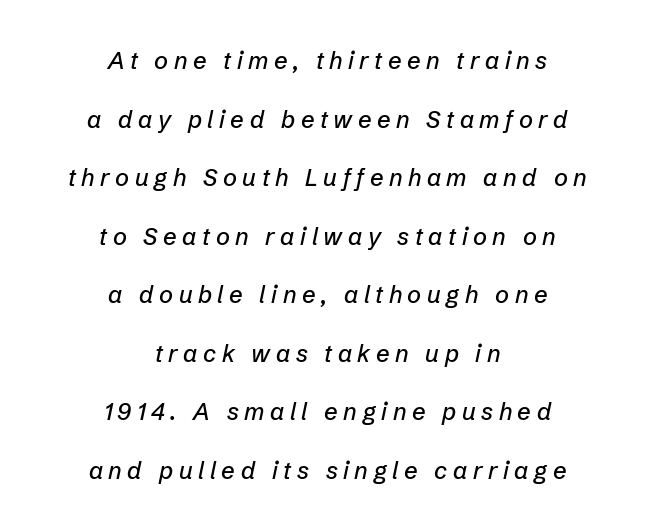
The image shows 24 px text type, italic (leaning right); set centered, loose line spacing (2.44x), unusually wide letter spacing (+0.23 em), not underlined.
